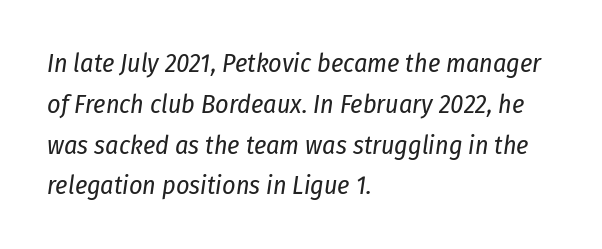
What's the leading like? Ordinary, nothing unusual. Slant detected: the letters are inclined. All the whitespace from short lines collects on the right. Each word holds together tightly as a unit, with standard inter-letter gaps.
